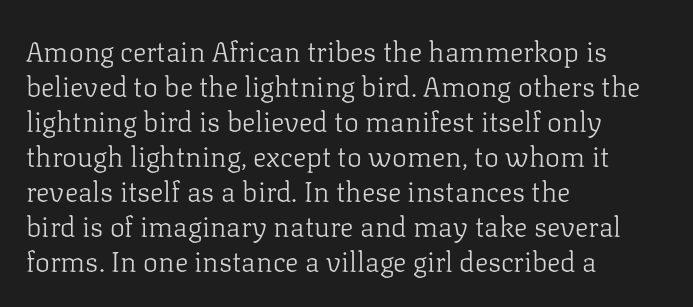
{"serif": "yes", "italic": "no", "bold": "no", "weight": "light", "width": "normal", "stroke_contrast": "low", "x_height": "medium", "monospaced": "no", "underline": "no", "align": "left", "line_spacing": "normal", "line_spacing_ratio": 1.25, "letter_spacing": "normal", "letter_spacing_em": 0.0, "glyph_px": 28}
